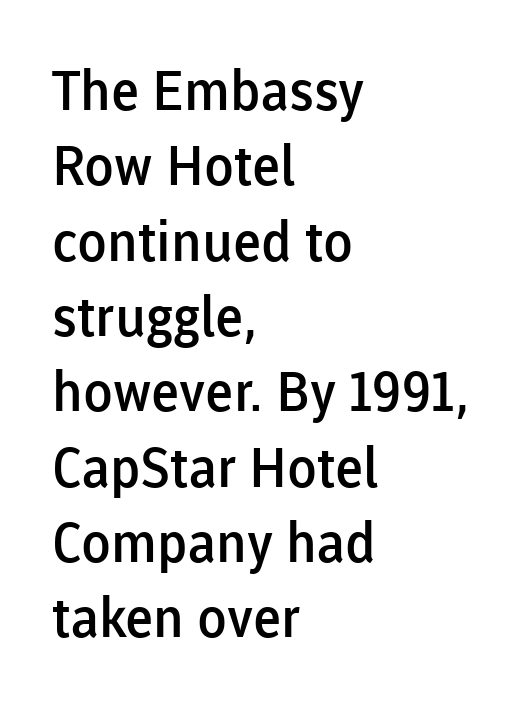
The image shows 55 px semibold sans-serif type, upright; set left-aligned, normal line spacing (1.37x), normal letter spacing, not underlined; low stroke contrast and a medium x-height.
